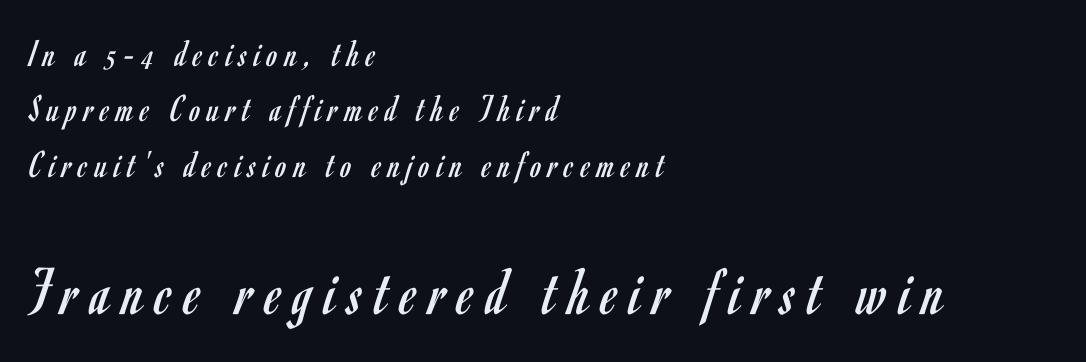
Type style note: lacks serifs. Bigger letters appear in the bottom chunk; the top chunk is reduced. Clear beneath every line of the passage.
